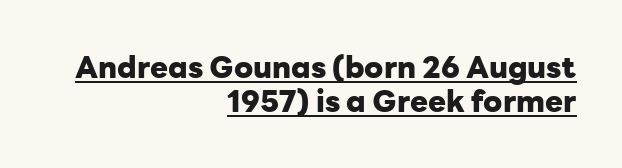
Q: Is the text bold? A: Yes.
Q: Is the text italic (slanted)? A: No, it is upright.
Q: Is the typeface a serif or a sans-serif typeface? A: Sans-serif.
Q: Is the text underlined? A: Yes.
Q: How is the paragraph aligned? A: Right-aligned.
Q: Is the spacing between letters normal or unusually wide? A: Normal.
Q: Is the spacing between lines tight, normal or loose? A: Tight.
Q: Width (condensed, normal, or wide)? A: Normal.
Q: Stroke contrast? A: Low.
Q: x-height? A: Medium.
Q: Monospaced? A: No.
